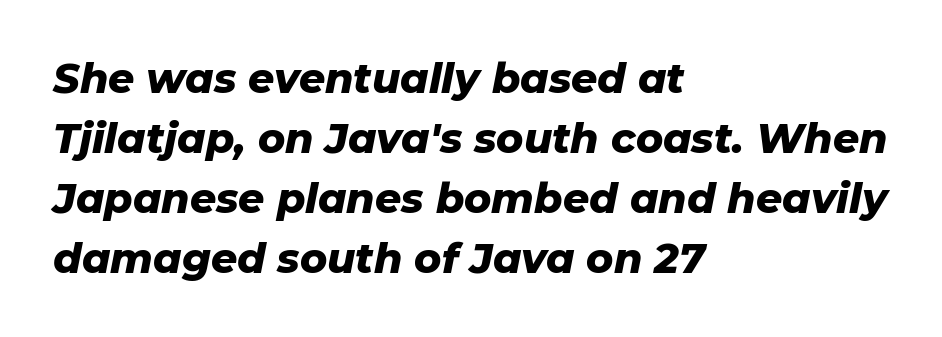
Q: Is the text bold? A: Yes.
Q: Is the text italic (slanted)? A: Yes, it leans right by about 11 degrees.
Q: Is the text underlined? A: No.
Q: How is the paragraph aligned? A: Left-aligned.
Q: Is the spacing between letters normal or unusually wide? A: Normal.
Q: Is the spacing between lines tight, normal or loose? A: Normal.
Q: Width (condensed, normal, or wide)? A: Normal.
Q: Stroke contrast? A: Low.
Q: x-height? A: Medium.
Q: Monospaced? A: No.
